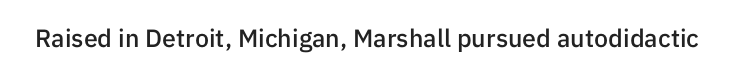
{"italic": "no", "bold": "semi", "underline": "no", "letter_spacing": "normal", "letter_spacing_em": 0.0, "glyph_px": 25}
